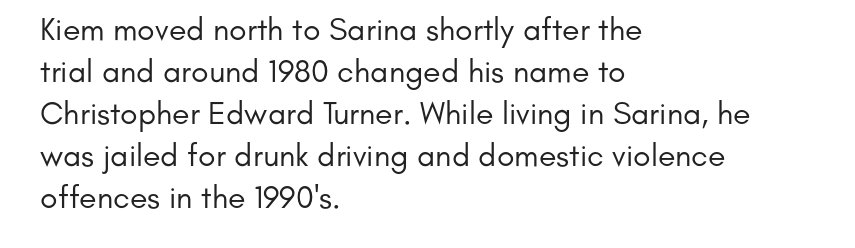
{"serif": "no", "italic": "no", "bold": "no", "weight": "regular", "width": "normal", "stroke_contrast": "low", "x_height": "small", "monospaced": "no", "underline": "no", "align": "left", "line_spacing": "normal", "line_spacing_ratio": 1.31, "letter_spacing": "normal", "letter_spacing_em": 0.0, "glyph_px": 32}
